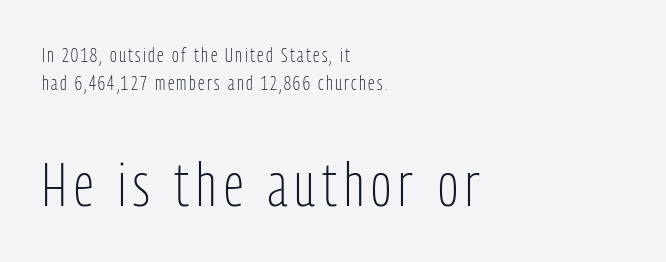
Ordinary non-slanted type is in use. The passage shown is typed in a proportional face where columns would drift. The designer gave the closing block more size than the opening block. The passage shown is not underscored anywhere.
